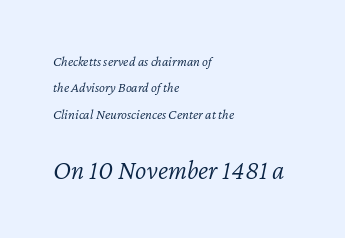
The image shows 27 px text type, italic (leaning right); set left-aligned, line spacing 1.88x, normal letter spacing, not underlined; the second (bottom) block is 1.93x larger.
